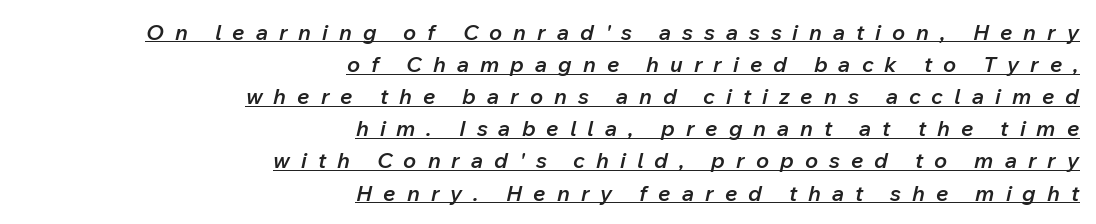
Substantial extra tracking has been applied to these lines. The characters look somewhat weighty, a semibold short of true bold. Does the copy run flush right? Yes — the right margin is perfectly even. The designer left line spacing at the default.
